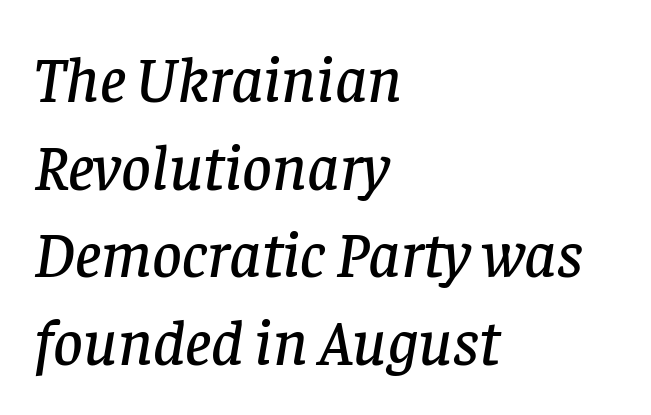
The image shows 65 px serif type, italic (leaning right); set left-aligned, normal line spacing (1.35x), normal letter spacing, not underlined; low stroke contrast and a large x-height.
